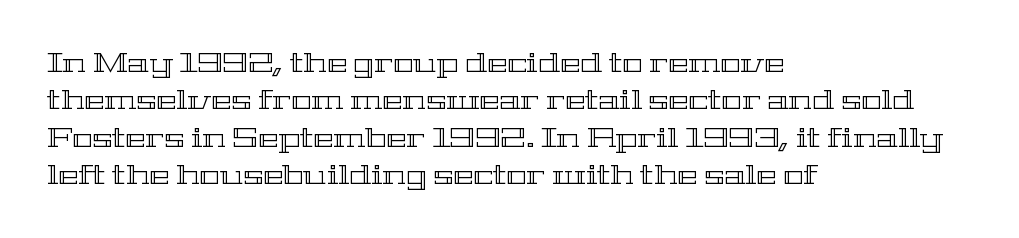
{"italic": "no", "underline": "no", "align": "left", "line_spacing": "normal", "line_spacing_ratio": 1.38, "letter_spacing": "normal", "letter_spacing_em": 0.0, "glyph_px": 27}
